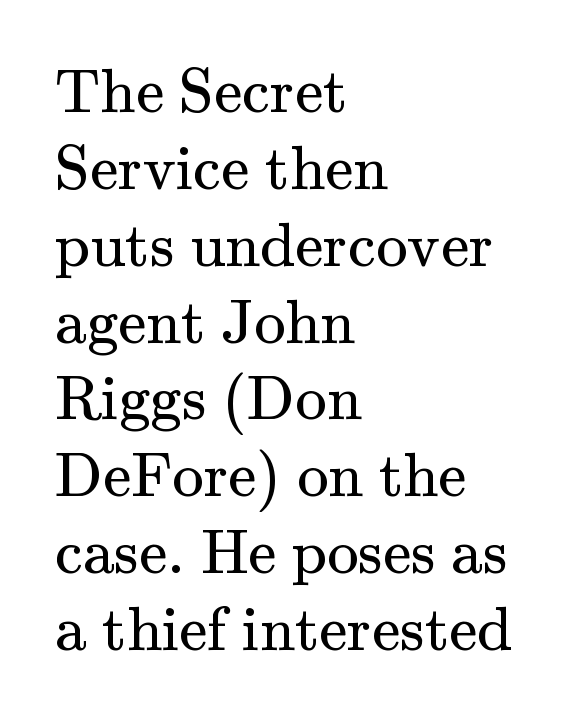
A classic flush-left, rag-right setting is used for this passage. A quiet, ordinary-to-light weight characterises the typeface. Proportional: the letters do not fall into vertical columns. This rendering features lettering with no underline. The typeface chosen for these lines features serifs. The letters stand upright; this is a roman face.
